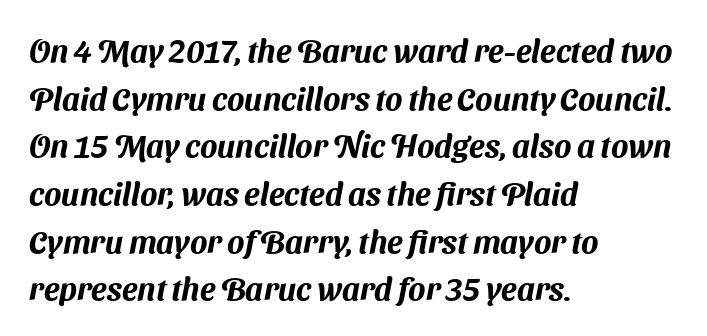
{"serif": "no", "width": "normal", "stroke_contrast": "medium", "x_height": "medium", "monospaced": "no", "underline": "no", "align": "left", "line_spacing": "normal", "line_spacing_ratio": 1.49, "letter_spacing": "normal", "letter_spacing_em": 0.0, "glyph_px": 32}
